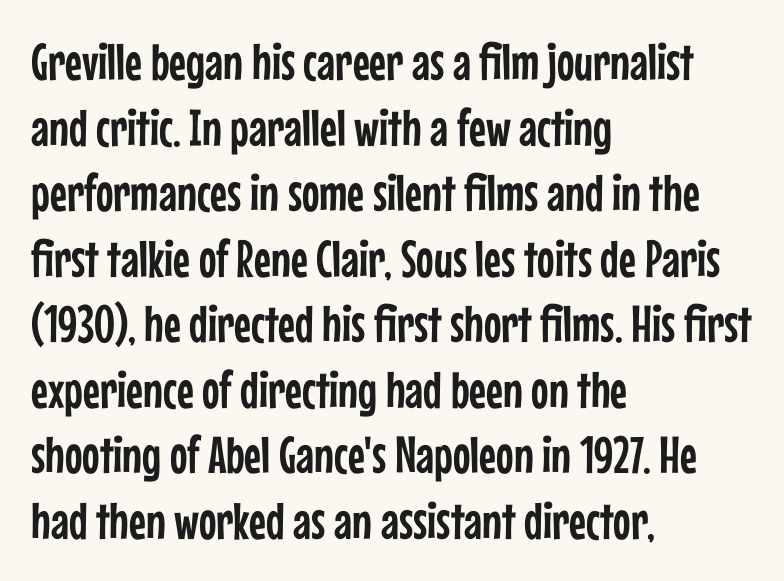
Q: Is the text italic (slanted)? A: No, it is upright.
Q: Is the typeface a serif or a sans-serif typeface? A: Sans-serif.
Q: Is the text underlined? A: No.
Q: How is the paragraph aligned? A: Left-aligned.
Q: Is the spacing between letters normal or unusually wide? A: Normal.
Q: Is the spacing between lines tight, normal or loose? A: Normal.
Q: Width (condensed, normal, or wide)? A: Condensed.
Q: Stroke contrast? A: Low.
Q: x-height? A: Medium.
Q: Monospaced? A: No.
